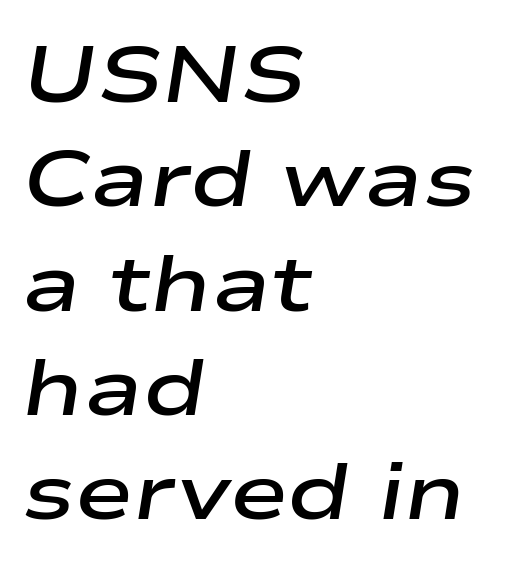
The image shows 79 px semibold, wide type, italic (leaning right); set left-aligned, normal line spacing (1.32x), normal letter spacing, not underlined; low stroke contrast and a medium x-height.
